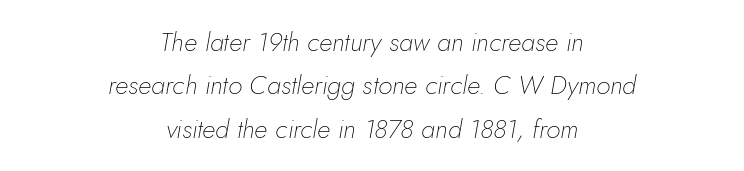
The image shows 26 px text type, italic (leaning right); set centered, normal line spacing (1.67x), normal letter spacing, not underlined.
